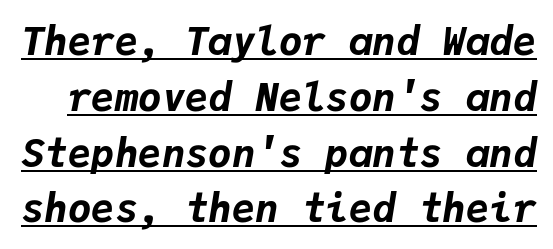
Q: Is the text bold? A: Yes.
Q: Is the text italic (slanted)? A: Yes, it leans right by about 9 degrees.
Q: Is the text underlined? A: Yes.
Q: Is the spacing between letters normal or unusually wide? A: Normal.
Q: Is the spacing between lines tight, normal or loose? A: Normal.
Q: Width (condensed, normal, or wide)? A: Normal.
Q: Stroke contrast? A: Low.
Q: x-height? A: Medium.
Q: Monospaced? A: Yes.
